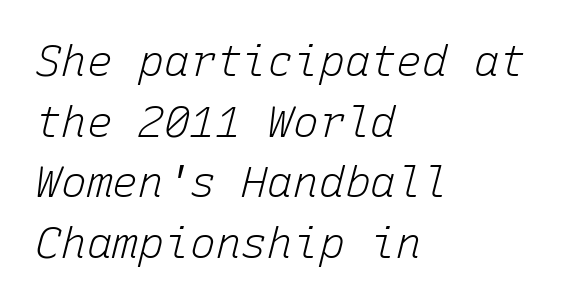
The image shows 43 px light type, italic (leaning right), monospaced; set left-aligned, normal line spacing (1.41x), normal letter spacing, not underlined; low stroke contrast and a medium x-height.
